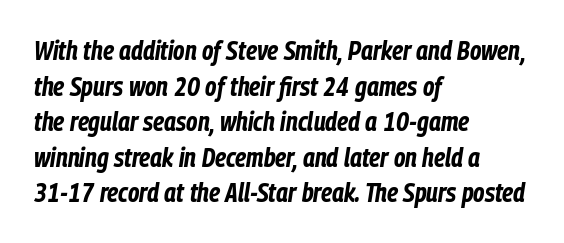
The text block is weighted toward the left margin, trailing off unevenly rightward. Style check: oblique. Leading matches the norm, producing a regular column. Has an underline been added? It has not. Heft: maximum for text — a bold. No extra tracking has been applied to these lines.
